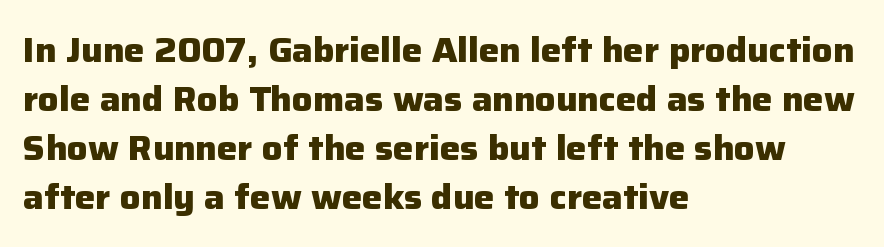
The image shows 34 px heavy sans-serif type, upright; set left-aligned, normal line spacing (1.44x), normal letter spacing, not underlined; low stroke contrast and a medium x-height.
